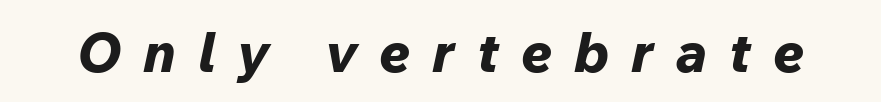
The image shows 55 px bold type, italic (leaning right); set unusually wide letter spacing (+0.4 em), not underlined; low stroke contrast and a medium x-height.
